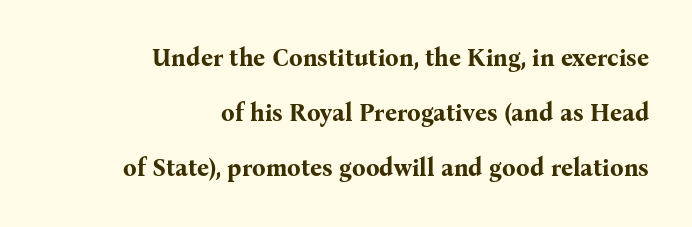
These lines were composed using upright roman letters. The baseline area is clear. This rendering uses right alignment, leaving the left contour irregular. A great deal of white space separates one row of letters from the next. Short note: letters normally spaced. The characters look thick and weighty, a clear bold.
